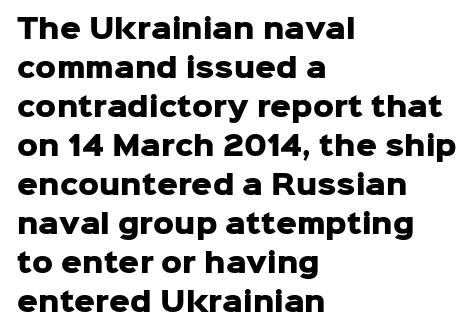
Q: Is the text bold? A: Yes.
Q: Is the text italic (slanted)? A: No, it is upright.
Q: Is the text underlined? A: No.
Q: How is the paragraph aligned? A: Left-aligned.
Q: Is the spacing between letters normal or unusually wide? A: Normal.
Q: Is the spacing between lines tight, normal or loose? A: Normal.
